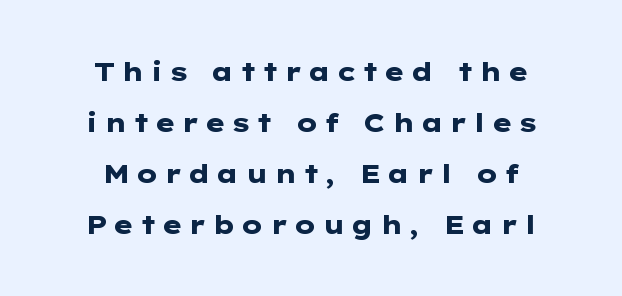
Honestly, there is no underline to notice here at all. You can tell it's not italic because the verticals are truly vertical. Heavy, bold letterforms. This sample trades compactness for vertical openness between lines.
